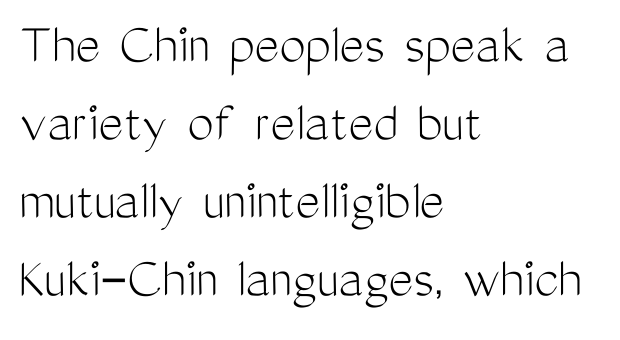
In terms of letterform style, serifs are entirely absent. Weight class: somewhere from thin through regular. Every character sits straight up, as roman type does. The rendering anchors every line to the left-hand side.
